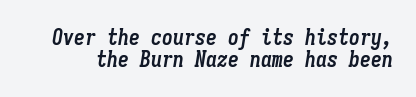
The image shows 22 px bold type, italic (leaning right); set tight line spacing (1.0x), normal letter spacing, not underlined.
